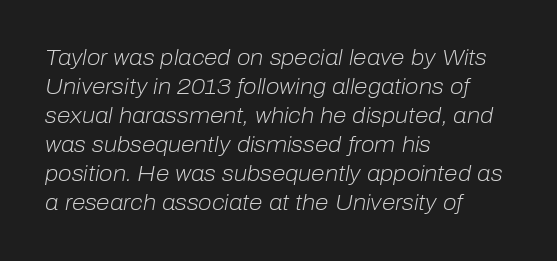
{"italic": "yes", "lean": "right", "slant_degrees": 10, "bold": "no", "underline": "no", "align": "left", "line_spacing": "normal", "line_spacing_ratio": 1.32, "letter_spacing": "normal", "letter_spacing_em": 0.0, "glyph_px": 22}
